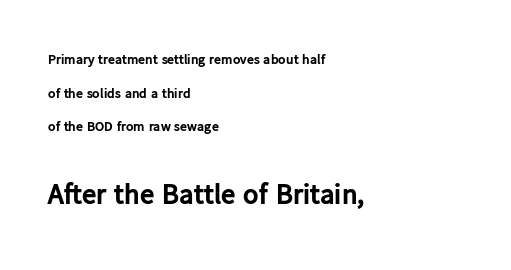
The type sits square on the baseline with zero lean. Stroke thickness is high; the sample reads as a true bold. Nothing sits at the stroke ends, so this counts as sans-serif. Quick note: underline off. The emphasis by scale lands on block number two, below. The face used here is proportionally spaced, like ordinary book or web type.
